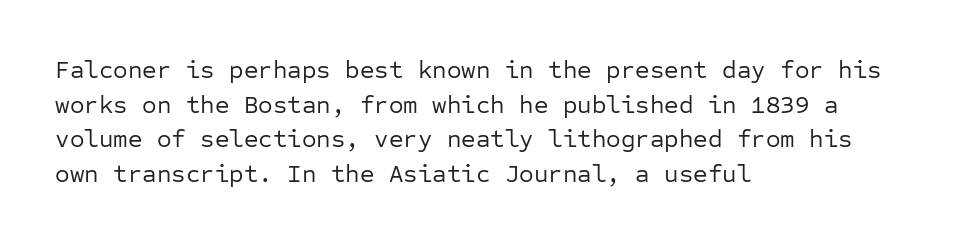
Q: Is the text bold? A: No.
Q: Is the text italic (slanted)? A: No, it is upright.
Q: Is the text underlined? A: No.
Q: How is the paragraph aligned? A: Left-aligned.
Q: Is the spacing between letters normal or unusually wide? A: Normal.
Q: Is the spacing between lines tight, normal or loose? A: Normal.
